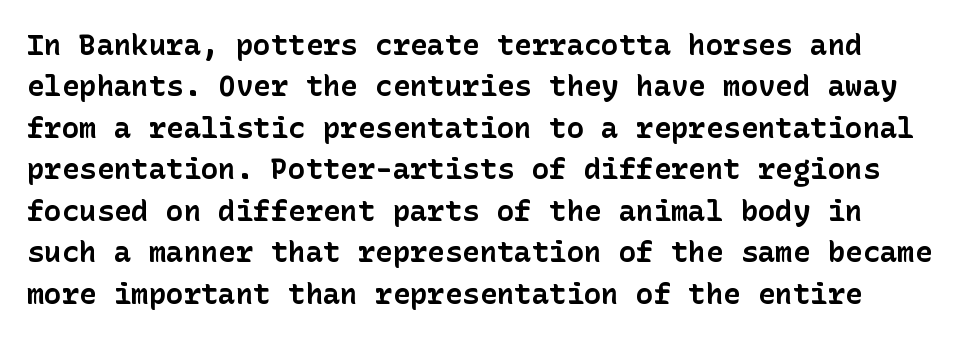
The image shows 29 px bold sans-serif type, upright; set normal line spacing (1.43x), normal letter spacing, not underlined; low stroke contrast and a medium x-height.
